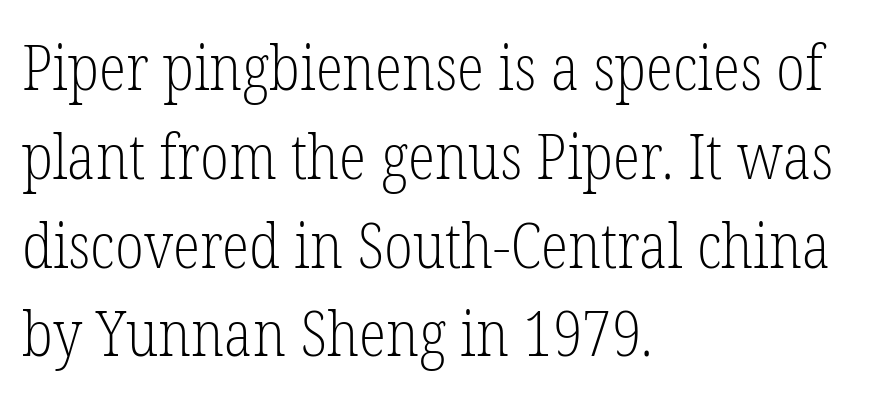
The image shows 63 px light, condensed serif type, upright; set left-aligned, normal line spacing (1.41x), normal letter spacing, not underlined; low stroke contrast and a medium x-height.
